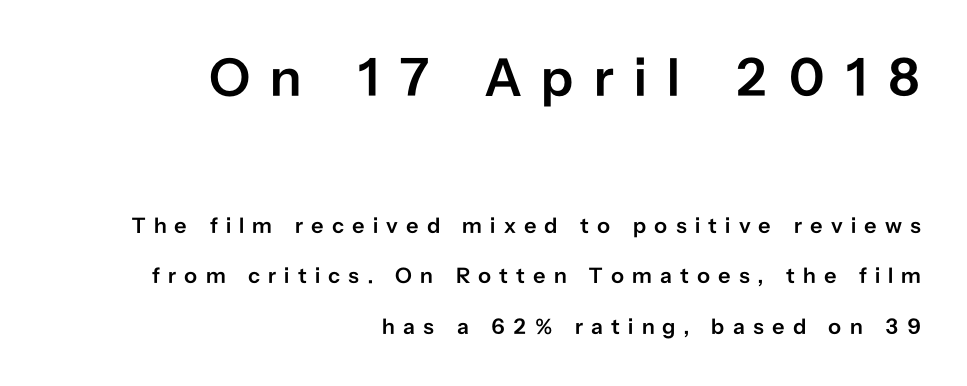
The image shows 54 px semibold sans-serif type, upright; set right-aligned, loose line spacing (2.28x), unusually wide letter spacing (+0.37 em), not underlined; the first (top) block is 2.45x larger; low stroke contrast and a medium x-height.
